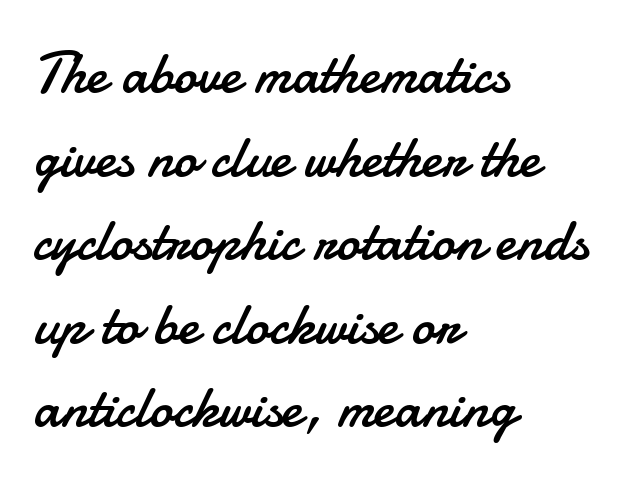
Quick note: interline space is typical. The strip under each line holds only bare page. The typesetter chose a ragged-right arrangement here. Serif or sans? Sans — the stroke terminals are bare.
